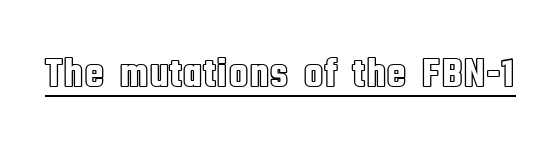
{"italic": "no", "width": "condensed", "x_height": "large", "monospaced": "no", "underline": "yes", "letter_spacing": "normal", "letter_spacing_em": 0.0, "glyph_px": 42}
